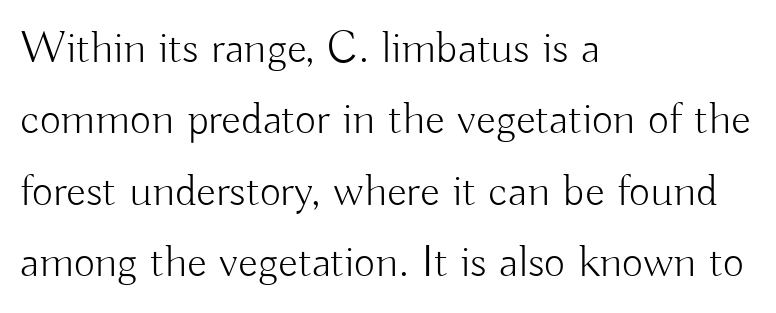
{"serif": "no", "italic": "no", "bold": "no", "weight": "light", "width": "normal", "stroke_contrast": "low", "x_height": "small", "monospaced": "no", "underline": "no", "align": "left", "line_spacing": "normal", "line_spacing_ratio": 1.55, "letter_spacing": "normal", "letter_spacing_em": 0.0, "glyph_px": 46}
